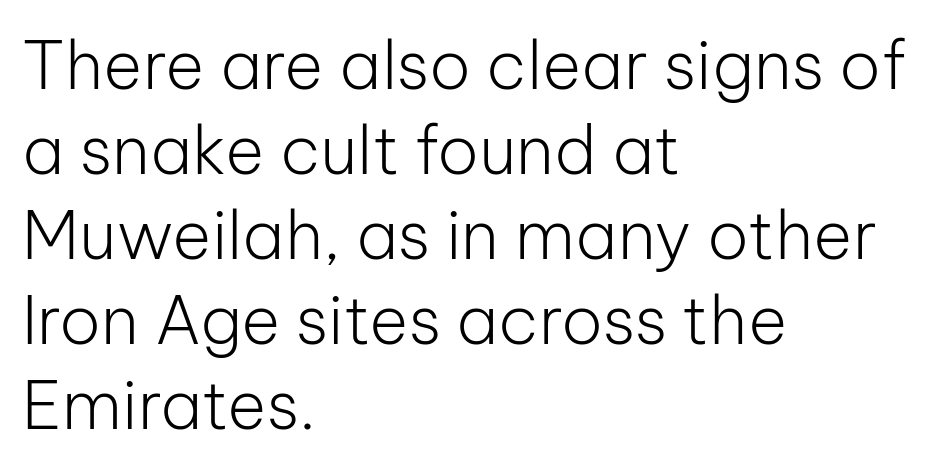
{"serif": "no", "italic": "no", "bold": "no", "weight": "light", "width": "normal", "stroke_contrast": "low", "x_height": "medium", "monospaced": "no", "underline": "no", "align": "left", "line_spacing": "normal", "line_spacing_ratio": 1.27, "letter_spacing": "normal", "letter_spacing_em": 0.0, "glyph_px": 67}
